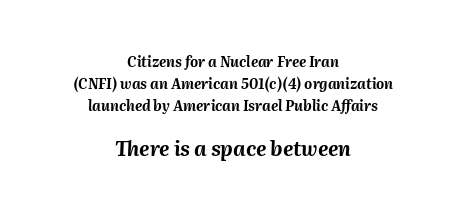
{"italic": "yes", "lean": "right", "slant_degrees": 2, "bold": "yes", "underline": "no", "align": "center", "line_spacing": "normal", "line_spacing_ratio": 1.56, "letter_spacing": "normal", "letter_spacing_em": 0.0, "larger_block": "second", "size_ratio": 1.43, "glyph_px": 20}
